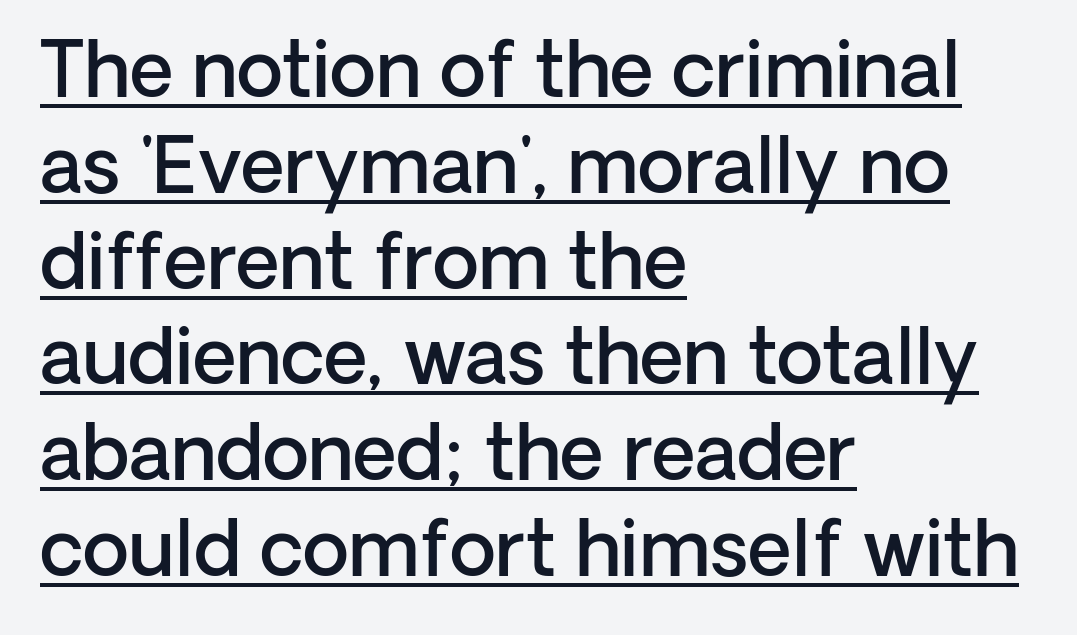
Q: Is the text bold? A: Semi-bold.
Q: Is the text italic (slanted)? A: No, it is upright.
Q: Is the typeface a serif or a sans-serif typeface? A: Sans-serif.
Q: Is the text underlined? A: Yes.
Q: How is the paragraph aligned? A: Left-aligned.
Q: Is the spacing between letters normal or unusually wide? A: Normal.
Q: Is the spacing between lines tight, normal or loose? A: Normal.
Q: Width (condensed, normal, or wide)? A: Normal.
Q: Stroke contrast? A: Low.
Q: x-height? A: Medium.
Q: Monospaced? A: No.
